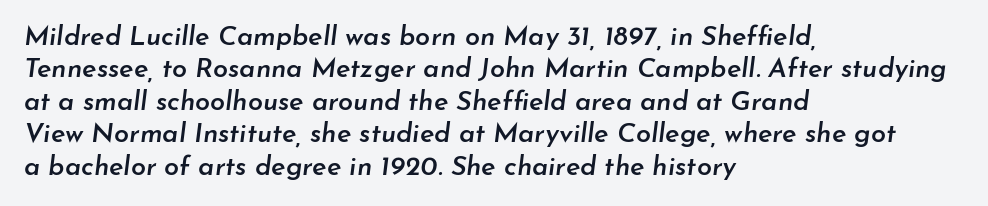
The image shows 27 px text type, italic (leaning right); set left-aligned, line spacing 1.2x, normal letter spacing, not underlined.
